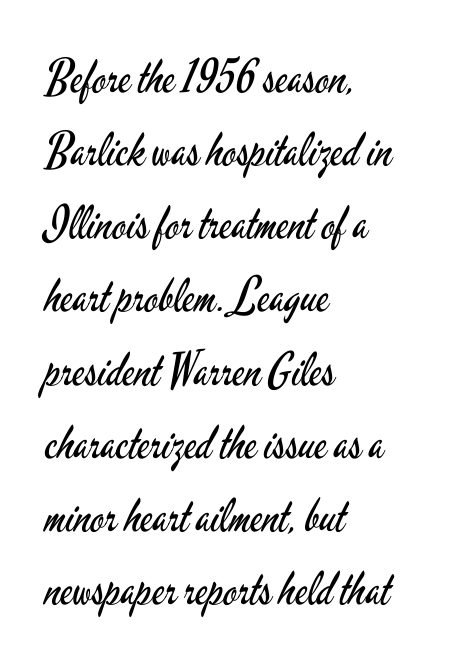
What kind of face is this? One without serifs — a sans. The strip under each line holds only bare page. The passage shown is not bold in any degree. These lines are rendered in a variable-pitch font. Inter-character spacing is left at the font's built-in metrics.
